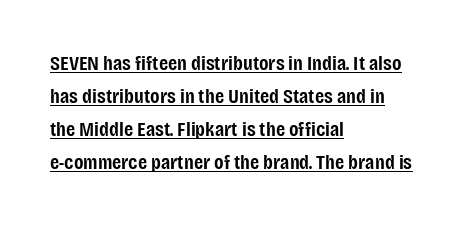
Q: Is the text bold? A: Semi-bold.
Q: Is the text italic (slanted)? A: No, it is upright.
Q: Is the text underlined? A: Yes.
Q: How is the paragraph aligned? A: Left-aligned.
Q: Is the spacing between letters normal or unusually wide? A: Normal.
Q: Is the spacing between lines tight, normal or loose? A: Normal.
